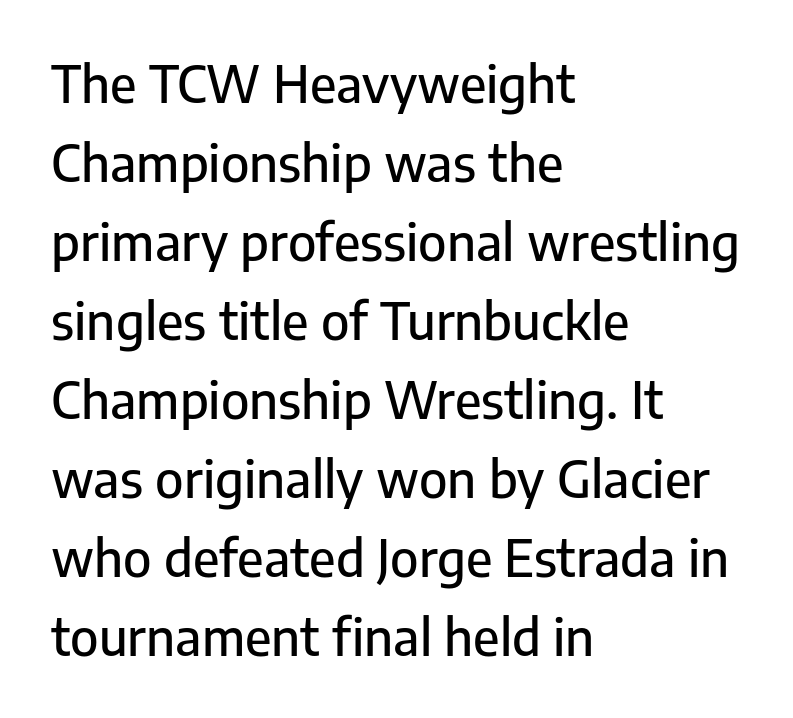
The image shows 50 px sans-serif type, upright; set left-aligned, normal line spacing (1.58x), normal letter spacing, not underlined; low stroke contrast and a medium x-height.
